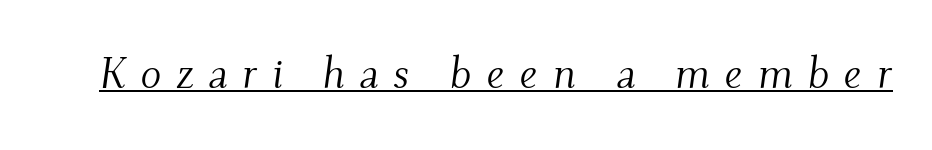
{"serif": "yes", "italic": "yes", "lean": "right", "slant_degrees": 9, "bold": "no", "weight": "light", "width": "normal", "stroke_contrast": "medium", "x_height": "small", "monospaced": "no", "underline": "yes", "letter_spacing": "wide", "letter_spacing_em": 0.34, "glyph_px": 43}
